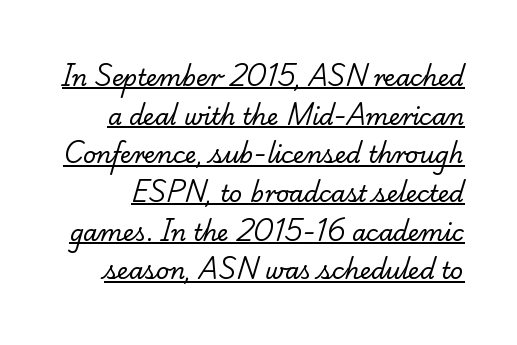
Q: Is the text bold? A: No.
Q: Is the text underlined? A: Yes.
Q: Is the spacing between letters normal or unusually wide? A: Normal.
Q: Is the spacing between lines tight, normal or loose? A: Normal.
